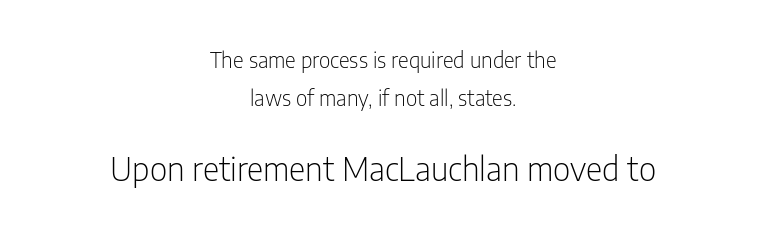
{"serif": "no", "italic": "no", "bold": "no", "weight": "light", "width": "condensed", "stroke_contrast": "low", "x_height": "medium", "monospaced": "no", "underline": "no", "align": "center", "line_spacing_ratio": 1.81, "letter_spacing": "normal", "letter_spacing_em": 0.0, "larger_block": "second", "size_ratio": 1.52, "glyph_px": 32}
